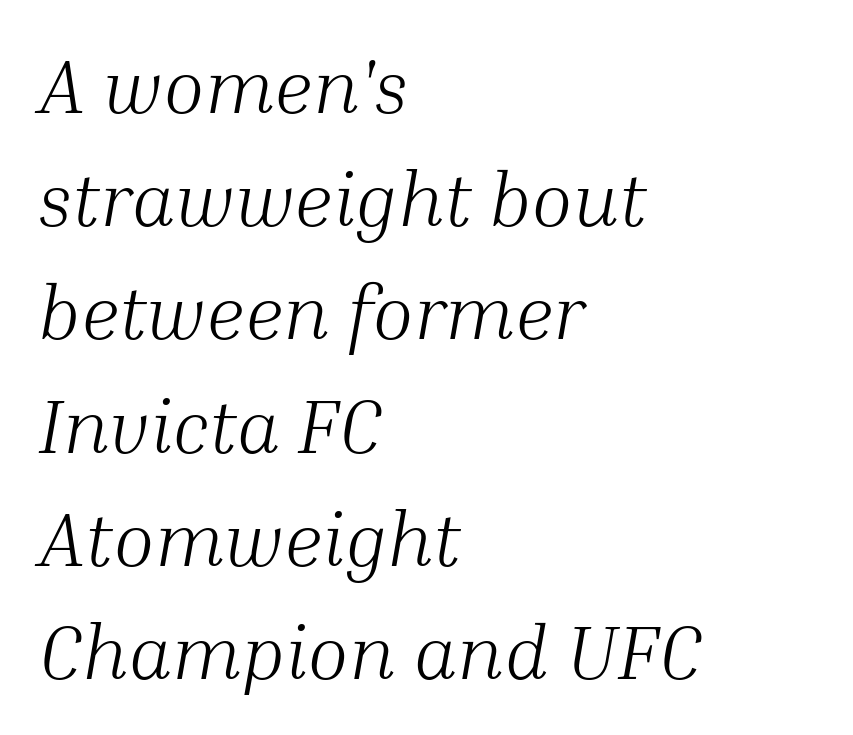
Is the type heavy? It reads as light-to-regular instead. When letters slant like this, we call the style italic. This rendering leaves character spacing at its baseline value. Little horizontal feet cap the strokes, marking this as serif type. Notice how descenders clear the ascenders below comfortably — that's standard leading.
